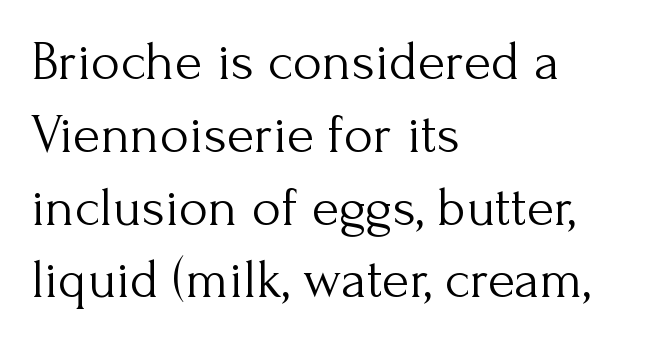
Is this a heavy cut? Hardly; it is regular or lighter. Default kerning and tracking; the words read as compact shapes. Words float on clear page, feet unadorned. Successive baselines arrive at the customary interval.
